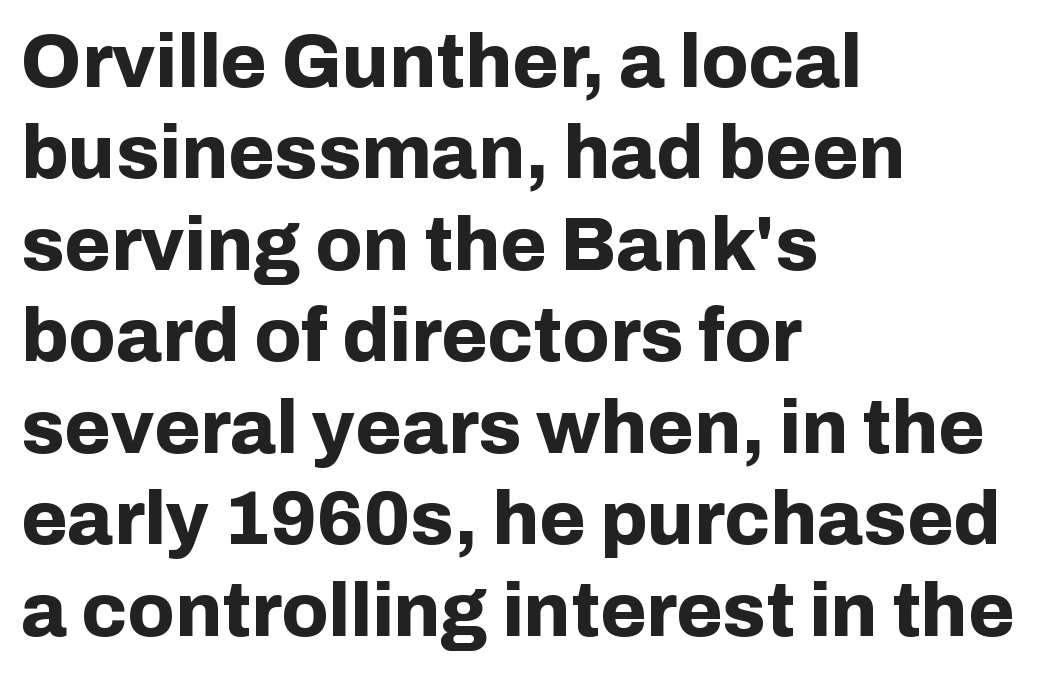
The image shows 75 px bold sans-serif type, upright; set left-aligned, line spacing 1.22x, normal letter spacing, not underlined; low stroke contrast and a medium x-height.
